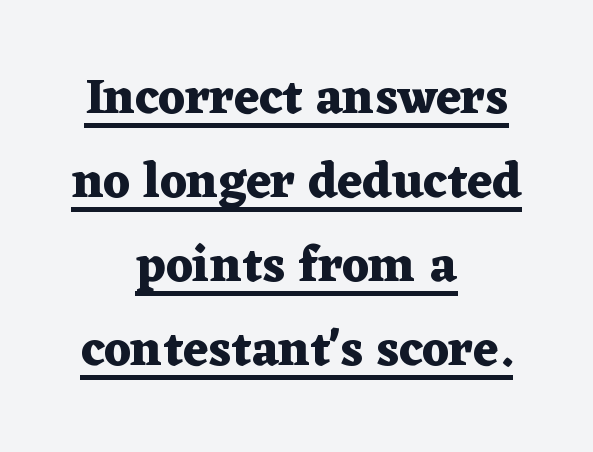
Is there much room between lines? A standard amount, neither cramped nor airy. You can see a thin bar hugging the bottom of the glyphs. Students, this is bold: see how much ink each stroke carries. The text block is weighted toward neither margin, spreading evenly from the middle.
